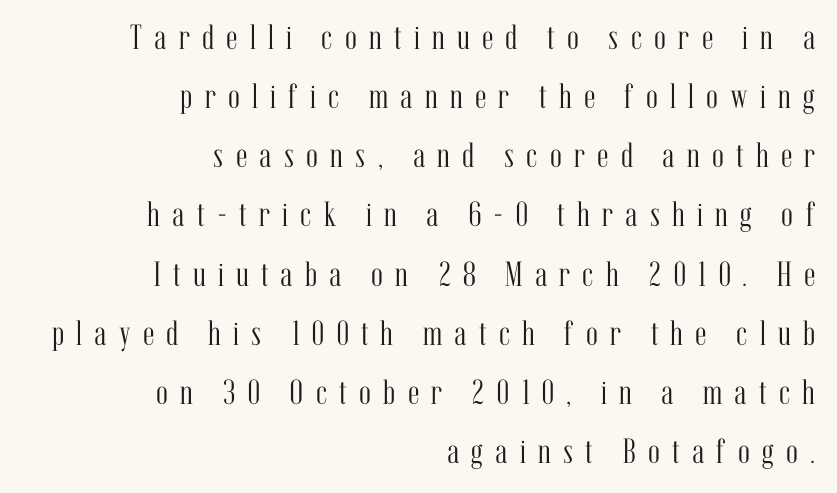
Leading matches the norm, producing a regular column. Plain, unruled lines of type. Think standard paragraph weight, or any step lighter than that. Are there feet on the stems? There are — it's a serif. Here the designer chose a conventional face with non-uniform glyph widths.
